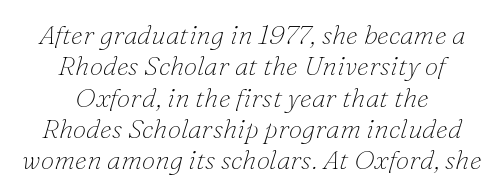
Q: Is the text bold? A: No.
Q: Is the text italic (slanted)? A: Yes, it leans right by about 16 degrees.
Q: Is the text underlined? A: No.
Q: How is the paragraph aligned? A: Centered.
Q: Is the spacing between letters normal or unusually wide? A: Normal.
